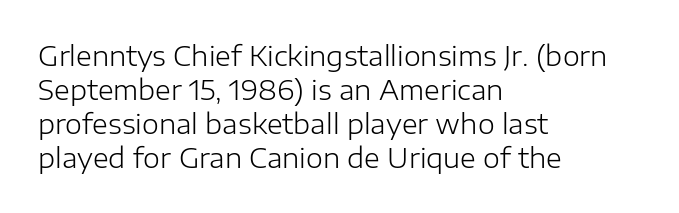
Q: Is the text bold? A: No.
Q: Is the text italic (slanted)? A: No, it is upright.
Q: Is the text underlined? A: No.
Q: How is the paragraph aligned? A: Left-aligned.
Q: Is the spacing between letters normal or unusually wide? A: Normal.
Q: Is the spacing between lines tight, normal or loose? A: Normal.
